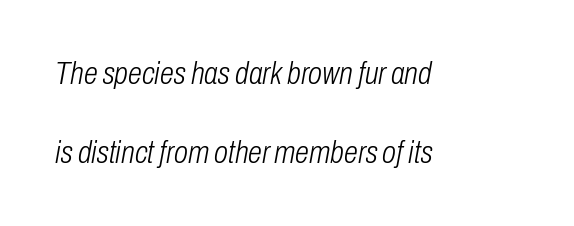
Q: Is the text bold? A: No.
Q: Is the text italic (slanted)? A: Yes, it leans right by about 10 degrees.
Q: Is the text underlined? A: No.
Q: How is the paragraph aligned? A: Left-aligned.
Q: Is the spacing between letters normal or unusually wide? A: Normal.
Q: Is the spacing between lines tight, normal or loose? A: Loose.
Q: Width (condensed, normal, or wide)? A: Condensed.
Q: Stroke contrast? A: Low.
Q: x-height? A: Medium.
Q: Monospaced? A: No.
